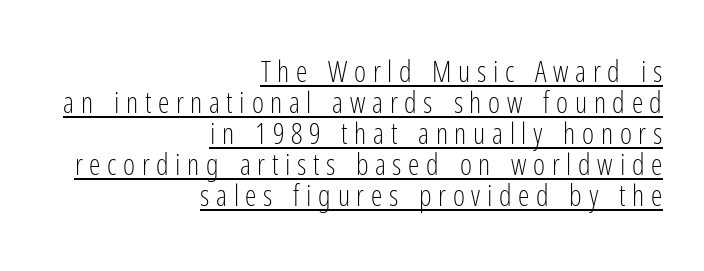
The image shows 29 px light, condensed sans-serif type, upright; set right-aligned, tight line spacing (1.07x), unusually wide letter spacing (+0.23 em), underlined; low stroke contrast and a medium x-height.
